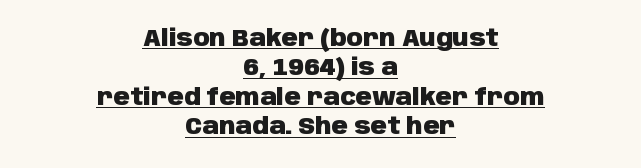
The image shows 23 px bold type, upright; set centered, normal line spacing (1.28x), normal letter spacing, underlined.
